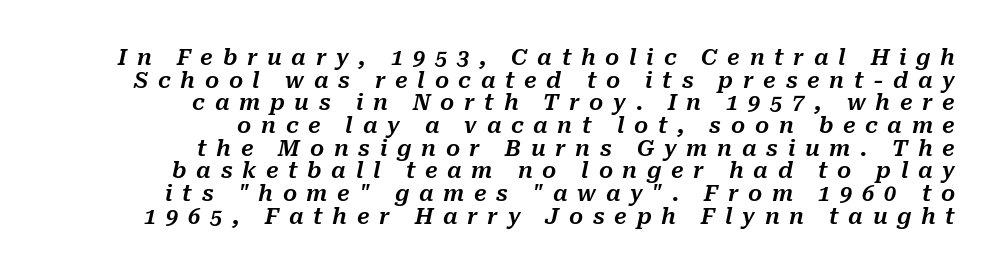
Q: Is the text italic (slanted)? A: Yes, it leans right by about 10 degrees.
Q: Is the text underlined? A: No.
Q: How is the paragraph aligned? A: Right-aligned.
Q: Is the spacing between letters normal or unusually wide? A: Unusually wide.
Q: Is the spacing between lines tight, normal or loose? A: Tight.
